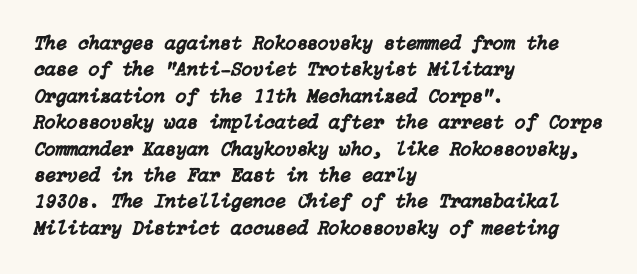
Q: Is the text italic (slanted)? A: Yes, it leans right by about 15 degrees.
Q: Is the text underlined? A: No.
Q: How is the paragraph aligned? A: Left-aligned.
Q: Is the spacing between letters normal or unusually wide? A: Normal.
Q: Is the spacing between lines tight, normal or loose? A: Normal.
